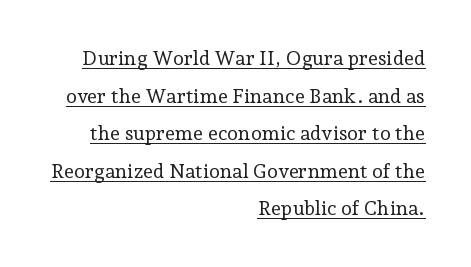
The image shows 20 px text type, upright; set right-aligned, line spacing 1.88x, normal letter spacing, underlined.
